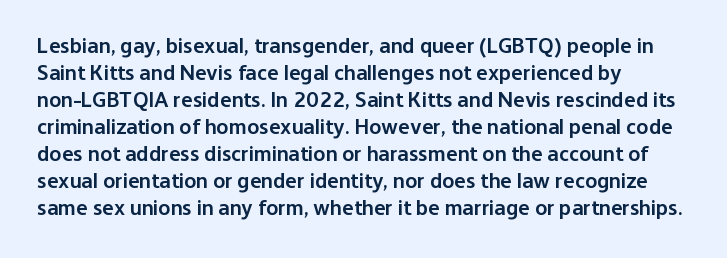
{"italic": "no", "bold": "semi", "underline": "no", "align": "left", "line_spacing_ratio": 1.23, "letter_spacing": "normal", "letter_spacing_em": 0.0, "glyph_px": 22}
